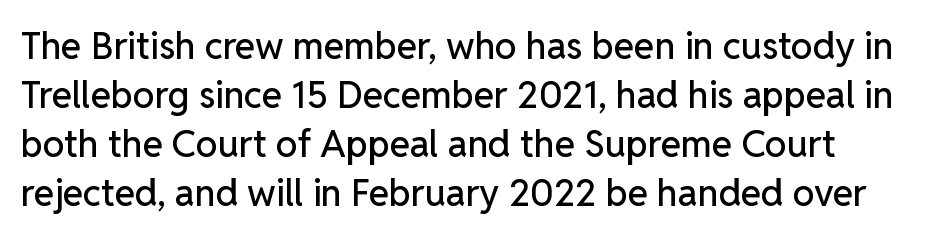
Every character sits straight up, as roman type does. Glyph-to-glyph distance matches everyday printed text. The zone under the glyphs is completely vacant. Each letter keeps its own natural width here, so spacing adapts to shape.
